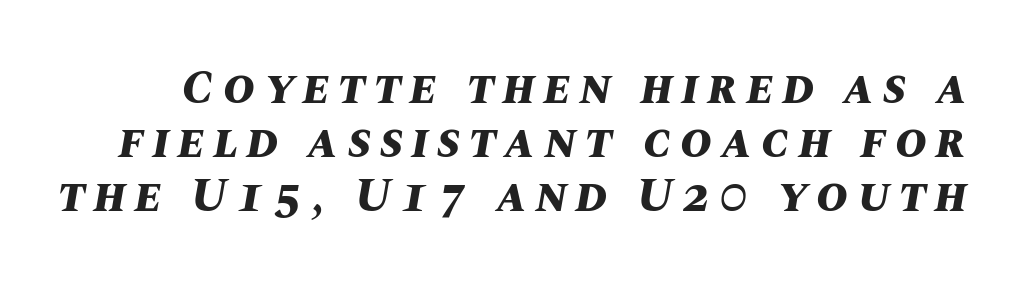
Q: Is the text bold? A: Yes.
Q: Is the text italic (slanted)? A: Yes, it leans right by about 10 degrees.
Q: Is the text underlined? A: No.
Q: Is the spacing between lines tight, normal or loose? A: Tight.
Q: Width (condensed, normal, or wide)? A: Normal.
Q: Stroke contrast? A: Medium.
Q: x-height? A: Large.
Q: Monospaced? A: No.
